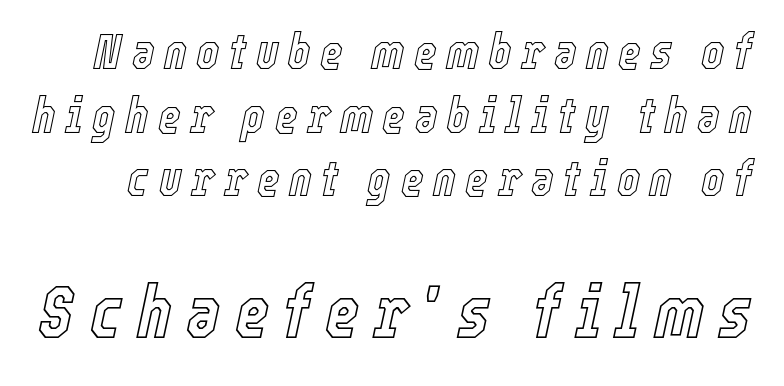
The letters in the lower block stand taller than those in the block above. The letters advance in unequal steps, a hallmark of proportional type. Honestly, there is no underline to notice here at all. Posture: slanted. Evenly set lines give the paragraph a standard silhouette.
